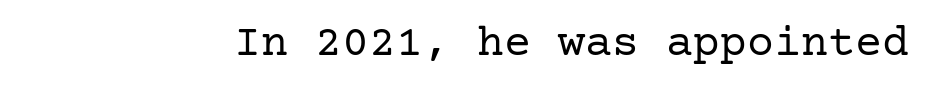
The image shows 45 px regular-weight serif type, upright; set normal letter spacing, not underlined; low stroke contrast and a medium x-height.
